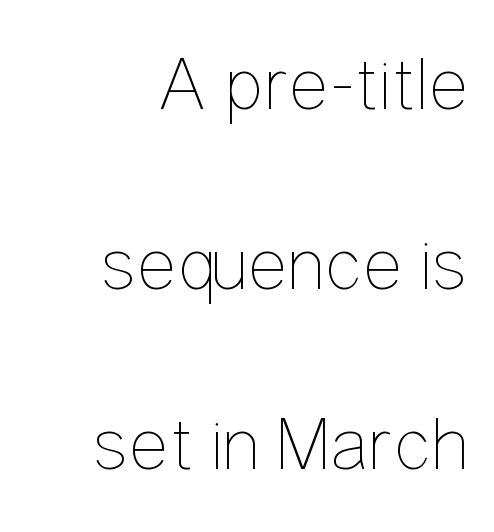
Counters stay open thanks to moderate or lighter strokes. Right-aligned paragraph, ragged on the left. This is the regular roman posture of the typeface. Between one letter and the next there's only the usual sliver of space. Is there much room between lines? Yes — plenty of vertical air separates them. You could not count columns in this text — the font is proportionally spaced.
